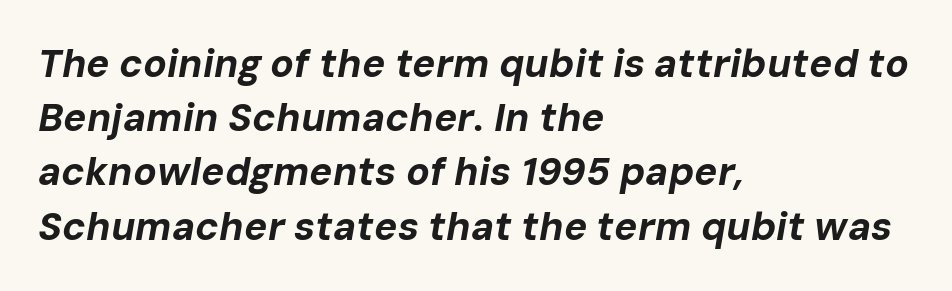
{"italic": "yes", "lean": "right", "slant_degrees": 10, "bold": "yes", "weight": "bold", "width": "normal", "stroke_contrast": "low", "x_height": "medium", "monospaced": "no", "underline": "no", "align": "left", "line_spacing": "normal", "line_spacing_ratio": 1.39, "letter_spacing": "normal", "letter_spacing_em": 0.0, "glyph_px": 39}
